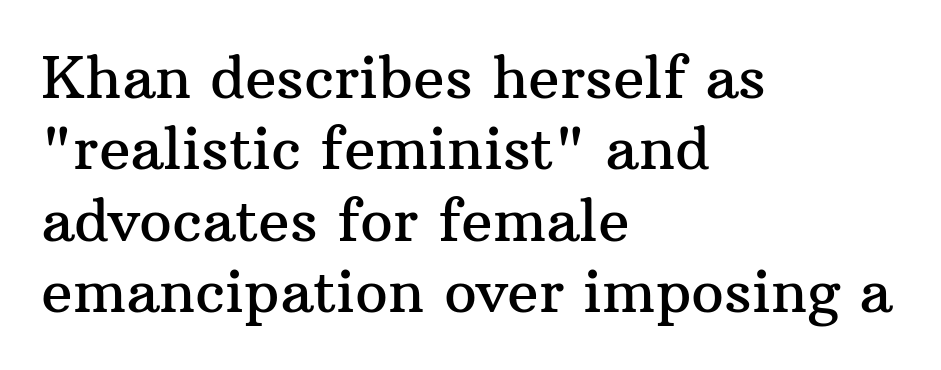
This is serif lettering, the kind often seen in printed books. Glance below the letters and you will spot only blank space. The letters sit at their default tracking, neither squeezed nor spread. A roman cut, with each character standing at attention. Looks like regular typesetting: each glyph gets only the width it needs.
